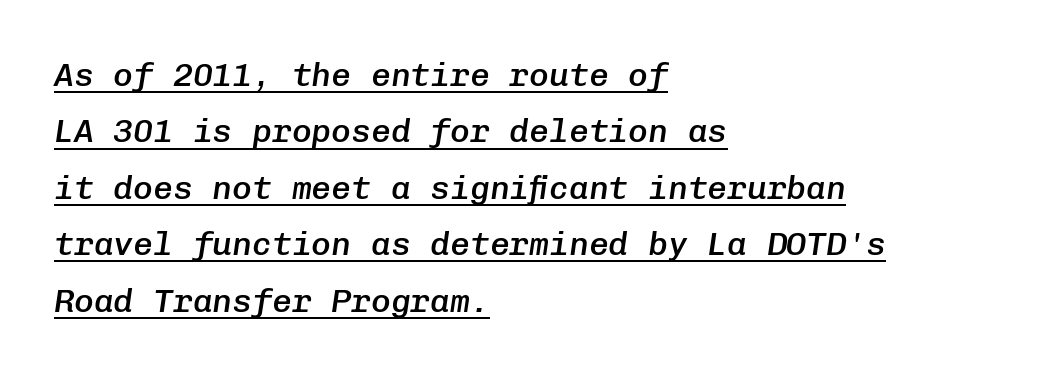
{"italic": "yes", "lean": "right", "slant_degrees": 8, "bold": "semi", "weight": "semibold", "width": "normal", "stroke_contrast": "low", "x_height": "medium", "monospaced": "yes", "underline": "yes", "align": "left", "line_spacing_ratio": 1.71, "letter_spacing": "normal", "letter_spacing_em": 0.0, "glyph_px": 33}
